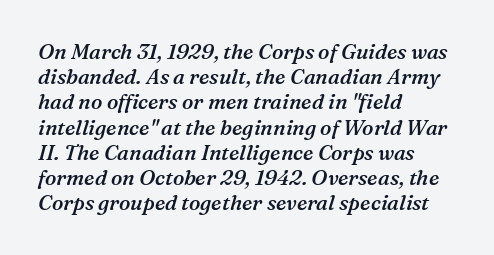
The image shows 21 px text type, italic (leaning right); set left-aligned, line spacing 1.2x, normal letter spacing, not underlined.
